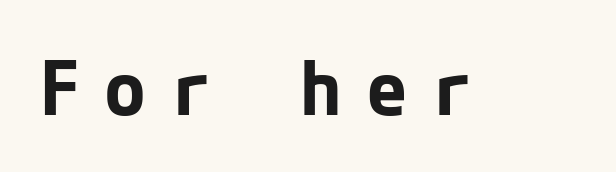
The gap between lines stays unmarked. Regarding serifs, this sample does without them. Glyph-to-glyph distance is far greater than everyday printed text. Nope, not italic — everything's standing straight. The characters look thick and weighty, a clear bold.
